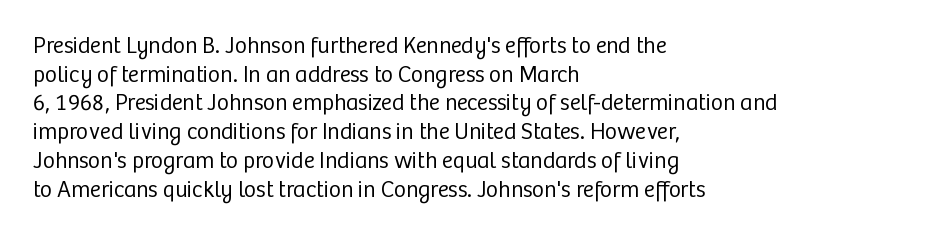
The lines sit at an ordinary, default distance from one another. The text block is weighted toward the left margin, trailing off unevenly rightward. Tracking value appears to be zero — textbook default spacing. Has an underline been added? It has not. Stroke mass is kept to a normal reading level or below.
